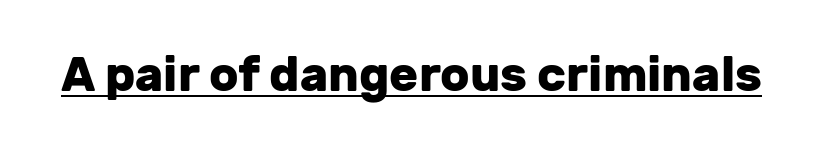
{"serif": "no", "italic": "no", "bold": "yes", "weight": "heavy", "width": "normal", "stroke_contrast": "low", "x_height": "medium", "monospaced": "no", "underline": "yes", "letter_spacing": "normal", "letter_spacing_em": 0.0, "glyph_px": 48}
